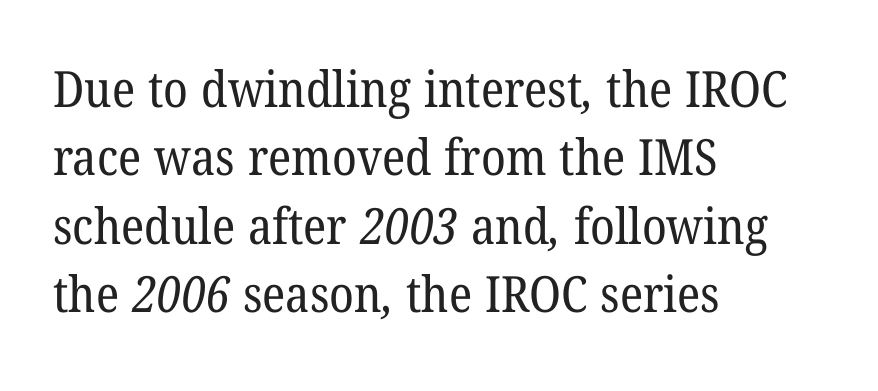
Q: Is the text bold? A: No.
Q: Is the typeface a serif or a sans-serif typeface? A: Serif.
Q: Is the text underlined? A: No.
Q: How is the paragraph aligned? A: Left-aligned.
Q: Is the spacing between letters normal or unusually wide? A: Normal.
Q: Is the spacing between lines tight, normal or loose? A: Normal.
Q: Width (condensed, normal, or wide)? A: Normal.
Q: Stroke contrast? A: Low.
Q: x-height? A: Medium.
Q: Monospaced? A: No.
